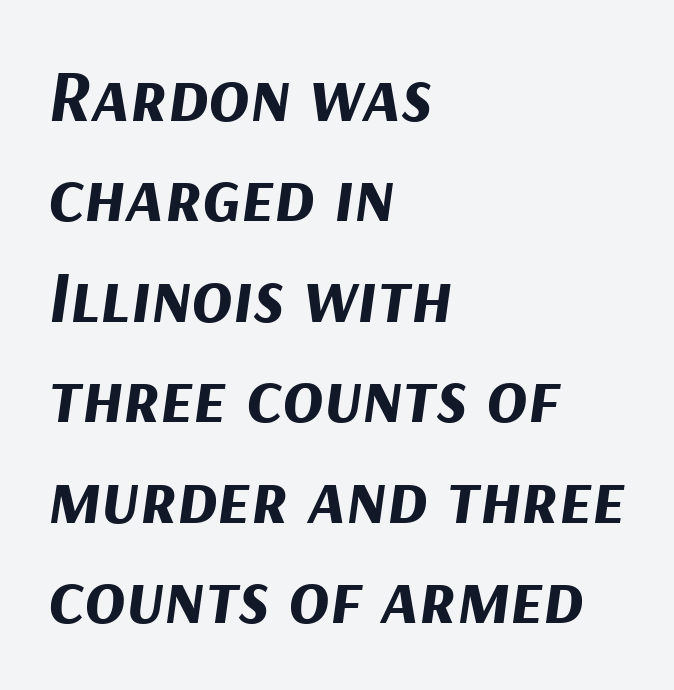
The image shows 75 px bold type, italic (leaning right); set left-aligned, normal line spacing (1.34x), normal letter spacing, not underlined; medium stroke contrast and a medium x-height.
